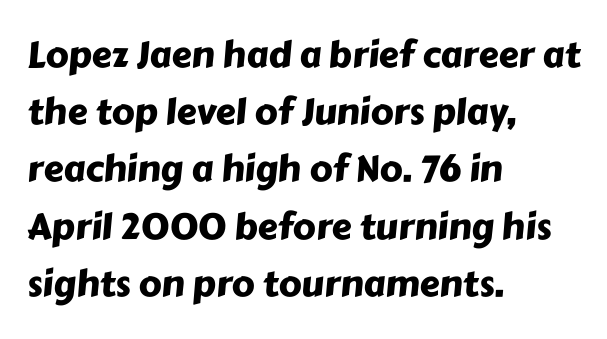
{"serif": "no", "width": "normal", "stroke_contrast": "low", "x_height": "medium", "monospaced": "no", "underline": "no", "align": "left", "line_spacing": "normal", "line_spacing_ratio": 1.59, "letter_spacing": "normal", "letter_spacing_em": 0.0, "glyph_px": 36}
